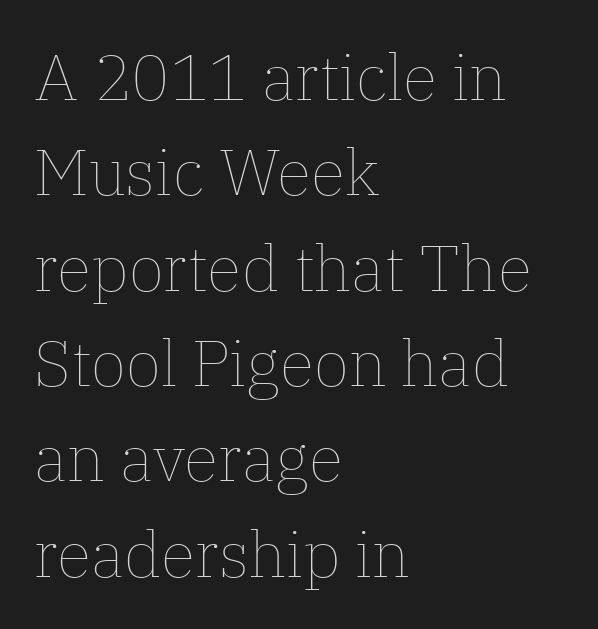
The image shows 64 px thin type, upright; set left-aligned, normal line spacing (1.49x), normal letter spacing, not underlined; low stroke contrast and a medium x-height.
